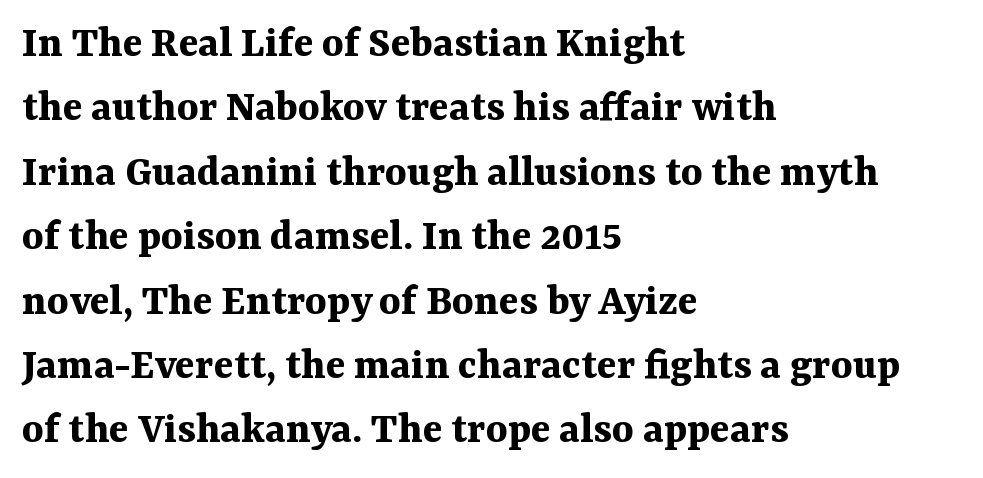
Q: Is the text bold? A: Yes.
Q: Is the text italic (slanted)? A: No, it is upright.
Q: Is the typeface a serif or a sans-serif typeface? A: Serif.
Q: Is the text underlined? A: No.
Q: How is the paragraph aligned? A: Left-aligned.
Q: Is the spacing between letters normal or unusually wide? A: Normal.
Q: Is the spacing between lines tight, normal or loose? A: Normal.
Q: Width (condensed, normal, or wide)? A: Normal.
Q: Stroke contrast? A: Medium.
Q: x-height? A: Medium.
Q: Monospaced? A: No.
